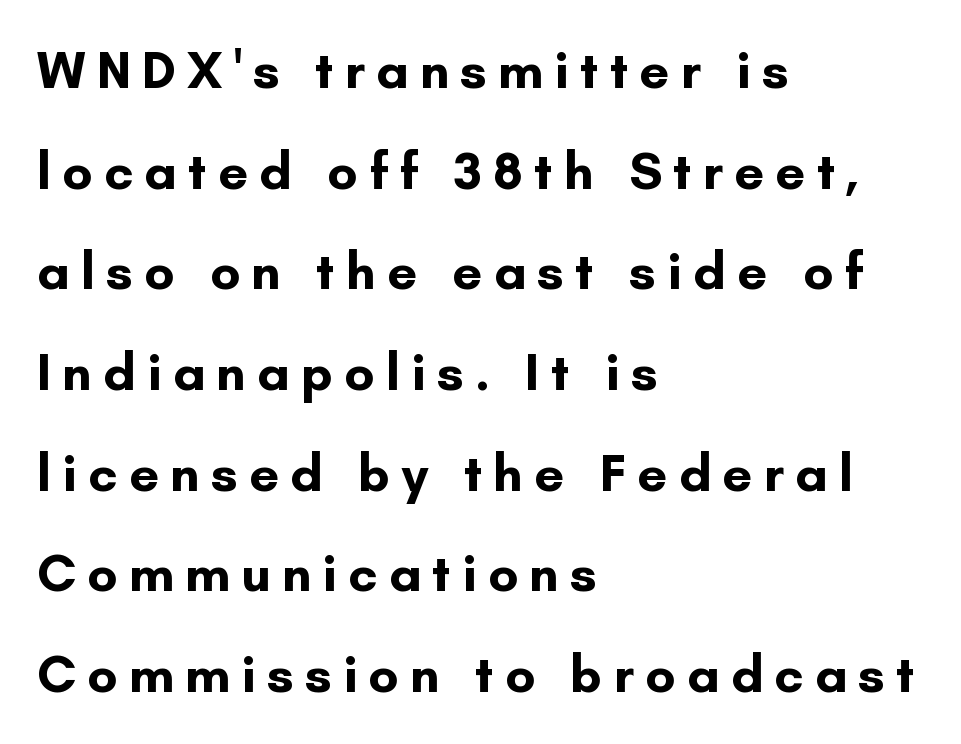
All the whitespace from short lines collects on the right. These lines are composed in type without serifs. A full-strength bold gives these letters their thick strokes. If you measured baseline to baseline, you'd find a long distance. Proportional: the letters do not fall into vertical columns.
